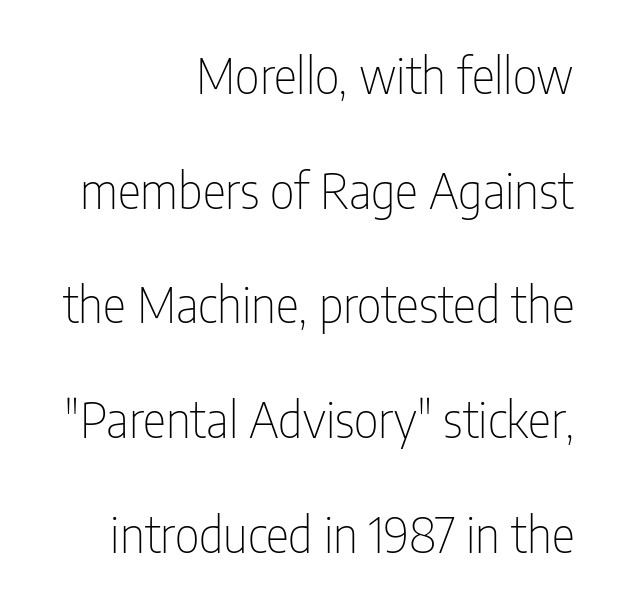
{"serif": "no", "italic": "no", "bold": "no", "weight": "thin", "width": "condensed", "stroke_contrast": "low", "x_height": "medium", "monospaced": "no", "underline": "no", "align": "right", "line_spacing": "loose", "line_spacing_ratio": 2.34, "letter_spacing": "normal", "letter_spacing_em": 0.0, "glyph_px": 49}
